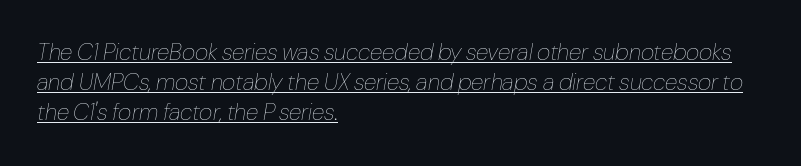
The image shows 23 px text type, italic (leaning right); set left-aligned, normal line spacing (1.31x), normal letter spacing, underlined.
